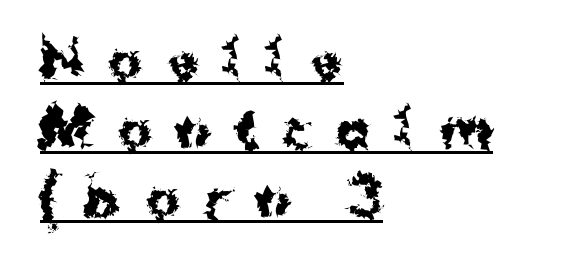
The designer went with a sans here, leaving each stem footless. A classic flush-left, rag-right setting is used for this passage. The gaps between neighbouring characters are conspicuously large. A continuous stroke trails under the words, as in a hyperlink. The type sits square on the baseline with zero lean. Rows of type keep a routine distance in the vertical direction.
